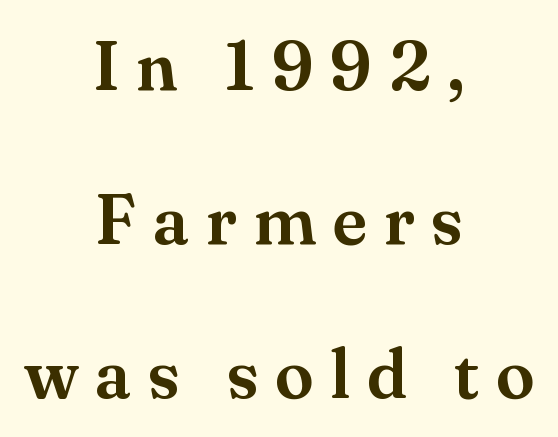
{"serif": "yes", "italic": "no", "width": "normal", "stroke_contrast": "medium", "x_height": "small", "monospaced": "no", "underline": "no", "align": "center", "line_spacing": "loose", "line_spacing_ratio": 2.2, "letter_spacing": "wide", "letter_spacing_em": 0.24, "glyph_px": 70}
